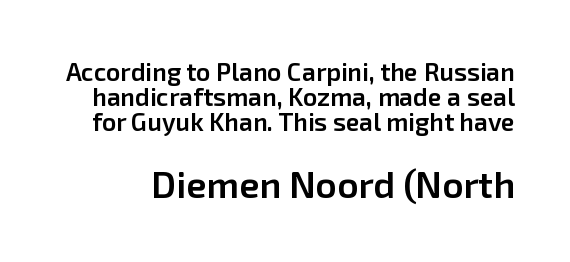
Whoever set this made the second block the dominant, larger element. A typesetter would call this zero additional tracking. The words here are not underlined. The strokes are fattened partway — semibold, not bold. The vertical gap from one line to the next is small. Note the varied advance widths — an 'i' is clearly narrower than an 'm'.
